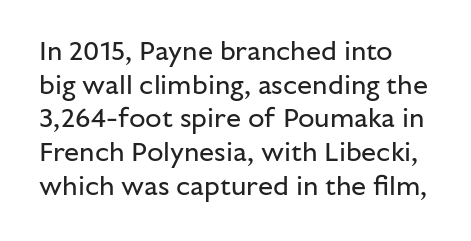
The image shows 27 px text type, upright; set left-aligned, normal line spacing (1.25x), normal letter spacing, not underlined.
